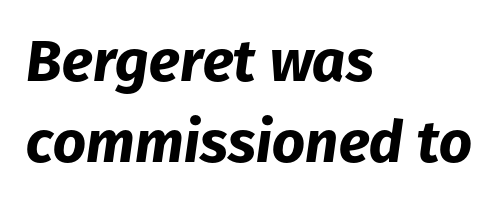
The image shows 58 px bold type, italic (leaning right); set left-aligned, normal line spacing (1.39x), normal letter spacing, not underlined; low stroke contrast and a medium x-height.
